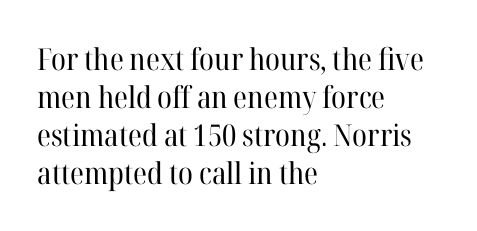
Q: Is the text bold? A: No.
Q: Is the text italic (slanted)? A: No, it is upright.
Q: Is the typeface a serif or a sans-serif typeface? A: Serif.
Q: Is the text underlined? A: No.
Q: How is the paragraph aligned? A: Left-aligned.
Q: Is the spacing between letters normal or unusually wide? A: Normal.
Q: Is the spacing between lines tight, normal or loose? A: Normal.
Q: Width (condensed, normal, or wide)? A: Normal.
Q: Stroke contrast? A: High.
Q: x-height? A: Medium.
Q: Monospaced? A: No.
